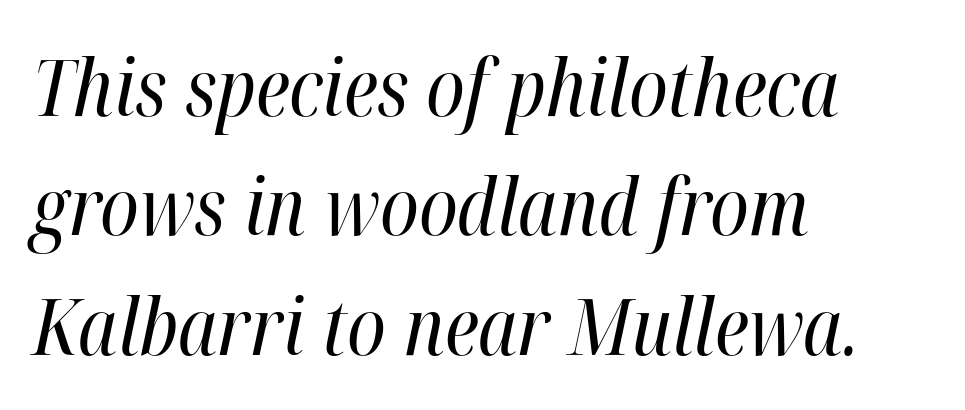
The area under the type is left untouched. Stems and bowls with no extra thickness — not bold. Compared with a centered layout, this one pins lines to the left instead. The font's italic variant was chosen for this text. Here the designer chose a conventional face with non-uniform glyph widths. How would I describe the line gaps? Plain and ordinary.
